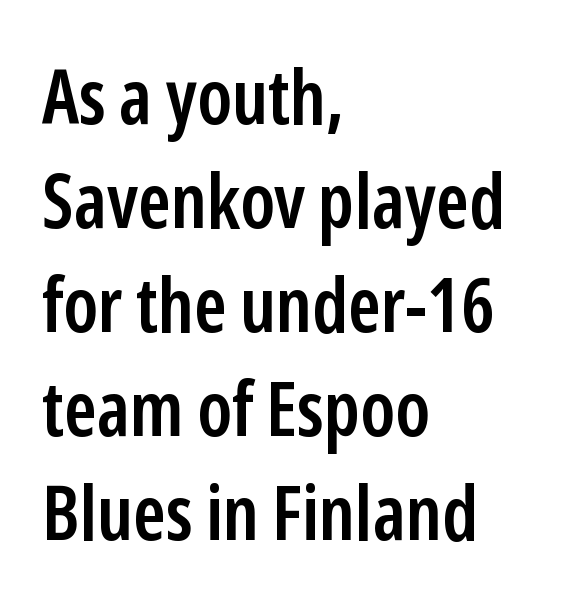
{"serif": "no", "italic": "no", "bold": "semi", "weight": "semibold", "width": "condensed", "stroke_contrast": "low", "x_height": "medium", "monospaced": "no", "underline": "no", "align": "left", "line_spacing": "normal", "line_spacing_ratio": 1.37, "letter_spacing": "normal", "letter_spacing_em": 0.0, "glyph_px": 76}
